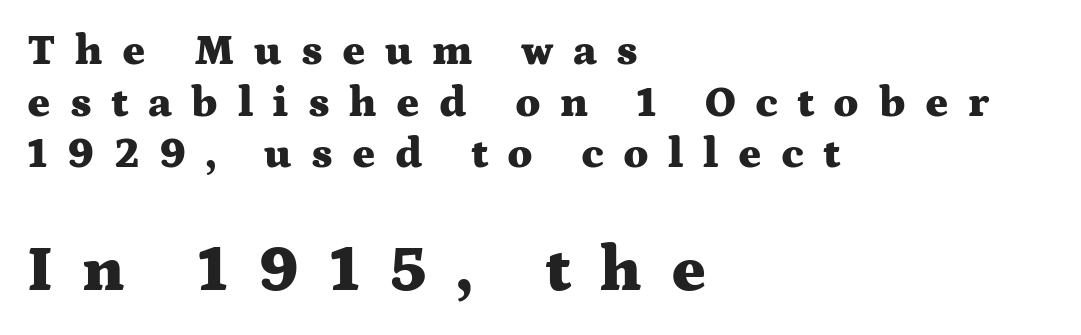
Q: Is the text bold? A: Yes.
Q: Is the text italic (slanted)? A: No, it is upright.
Q: Is the typeface a serif or a sans-serif typeface? A: Serif.
Q: Is the text underlined? A: No.
Q: How is the paragraph aligned? A: Left-aligned.
Q: Is the spacing between letters normal or unusually wide? A: Unusually wide.
Q: Which block of text is set in a larger size, the first (top) or the second (bottom)? A: The second (bottom) one.
Q: Width (condensed, normal, or wide)? A: Wide.
Q: Stroke contrast? A: Medium.
Q: x-height? A: Medium.
Q: Monospaced? A: No.
